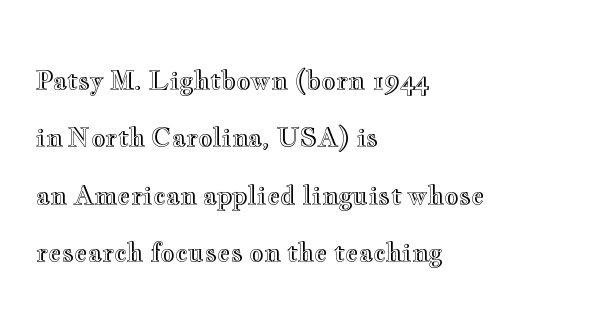
Airy leading. The area under the type is left untouched. Characters follow at the spacing the type designer built in. A student would call this left alignment; a typographer would say flush left, rag right. The typography opts for an upright posture over an oblique one.
